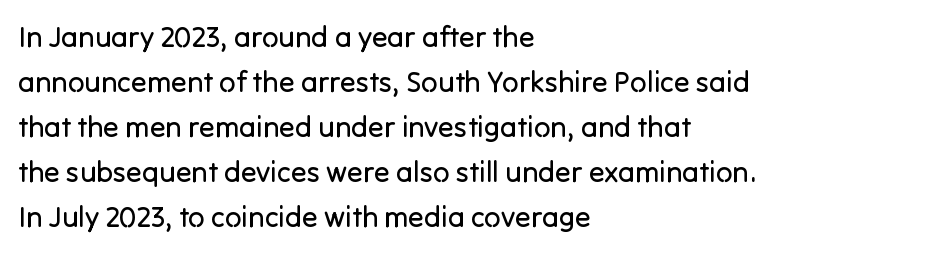
{"serif": "no", "italic": "no", "bold": "no", "weight": "regular", "width": "normal", "stroke_contrast": "low", "x_height": "medium", "monospaced": "no", "underline": "no", "align": "left", "line_spacing": "normal", "line_spacing_ratio": 1.55, "letter_spacing": "normal", "letter_spacing_em": 0.0, "glyph_px": 29}
